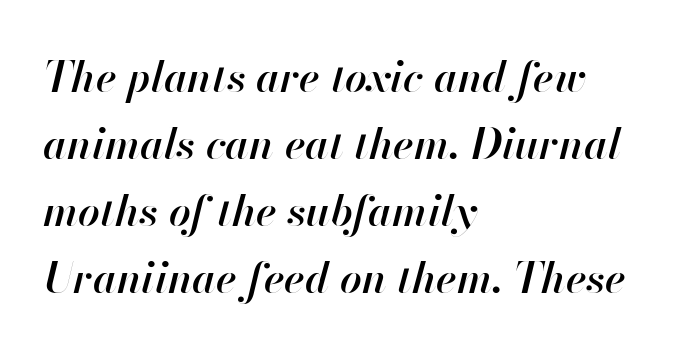
You could call the tracking neutral — neither tight nor loose. If you measured baseline to baseline, you'd find a middling distance. This sample has the flowing, uneven cadence of proportional lettering. The foot of each line stays bare and open. Left-aligned paragraph, ragged on the right.
